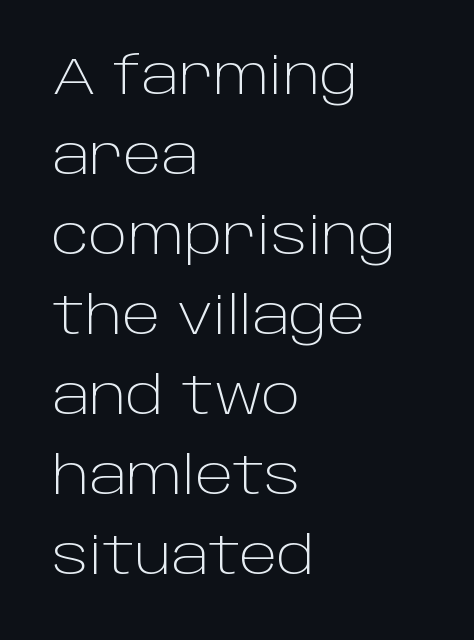
Classification — sans serif. The lines in this sample share a left origin and differ only in where they stop. Rows of type keep a routine distance in the vertical direction. Counters stay open thanks to moderate or lighter strokes. Nobody drew a line under any word here.
